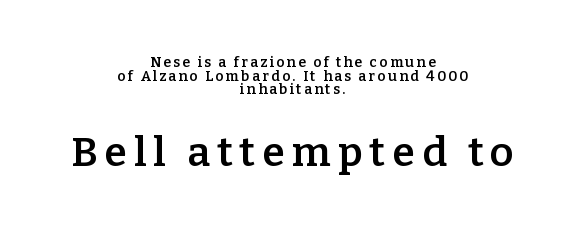
A typesetter would mark this as roman, not italic. Type style note: has serifs. The gap between lines stays unmarked. Is there much room between lines? No — they nearly touch. Leftover space on each line is divided equally before and after the words. In terms of weight, the rendering is demibold, just under bold.
